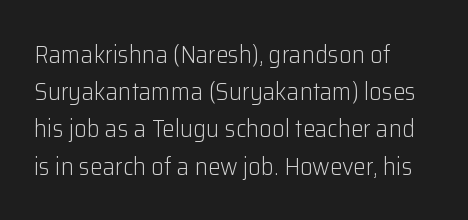
Each new line begins a customary step beneath the previous one. In CSS terms this would be text-align: left. Every character sits straight up, as roman type does. Inter-character spacing is left at the font's built-in metrics.
